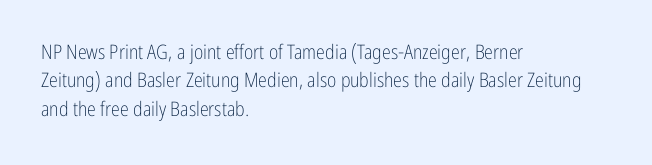
Q: Is the text bold? A: No.
Q: Is the text italic (slanted)? A: No, it is upright.
Q: Is the text underlined? A: No.
Q: How is the paragraph aligned? A: Left-aligned.
Q: Is the spacing between letters normal or unusually wide? A: Normal.
Q: Is the spacing between lines tight, normal or loose? A: Normal.
